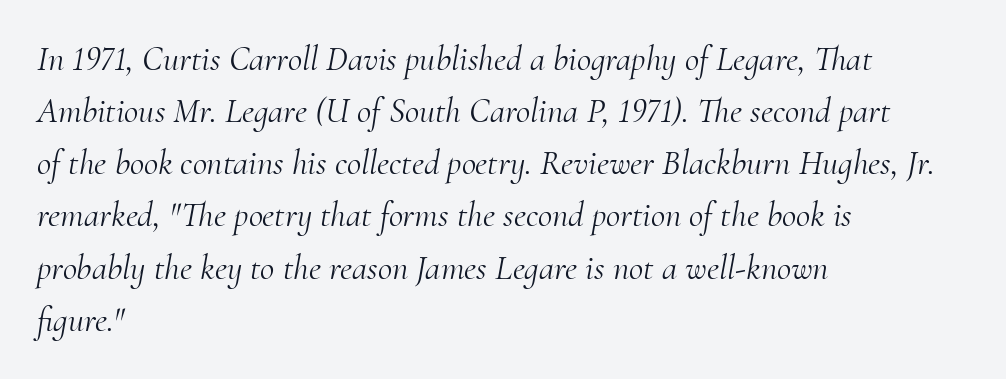
The image shows 35 px light serif type, italic (leaning right); set left-aligned, normal line spacing (1.49x), normal letter spacing, not underlined; medium stroke contrast and a small x-height.
